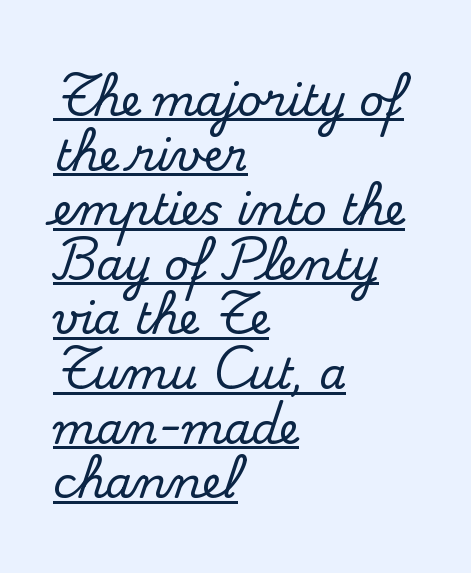
The image shows 43 px text type; set left-aligned, normal line spacing (1.27x), normal letter spacing, underlined; medium stroke contrast and a small x-height.
